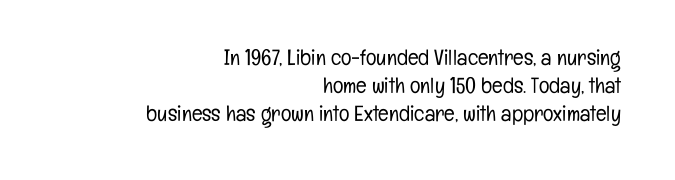
Q: Is the text bold? A: No.
Q: Is the text italic (slanted)? A: No, it is upright.
Q: Is the text underlined? A: No.
Q: How is the paragraph aligned? A: Right-aligned.
Q: Is the spacing between letters normal or unusually wide? A: Normal.
Q: Is the spacing between lines tight, normal or loose? A: Normal.
